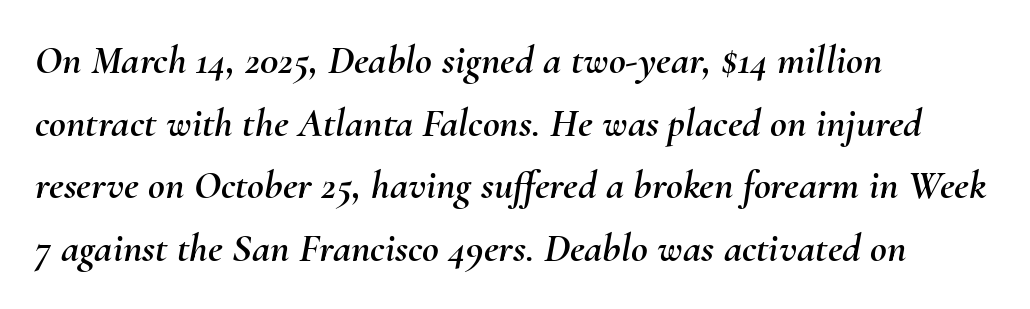
Letters rest on an invisible, unmarked baseline. Rows of type keep a routine distance in the vertical direction. Is the block centered? No — it sits flush against the left margin. The whole block is typeset with a tilt. How are the letters spaced? Ordinarily, with no added tracking.
